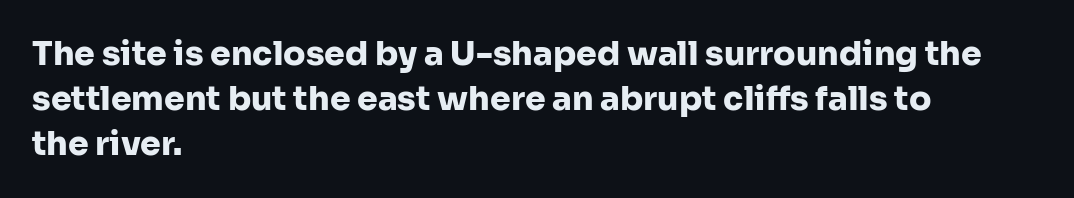
Q: Is the text bold? A: Yes.
Q: Is the text italic (slanted)? A: No, it is upright.
Q: Is the typeface a serif or a sans-serif typeface? A: Sans-serif.
Q: Is the text underlined? A: No.
Q: How is the paragraph aligned? A: Left-aligned.
Q: Is the spacing between letters normal or unusually wide? A: Normal.
Q: Is the spacing between lines tight, normal or loose? A: Normal.
Q: Width (condensed, normal, or wide)? A: Normal.
Q: Stroke contrast? A: Low.
Q: x-height? A: Medium.
Q: Monospaced? A: No.
